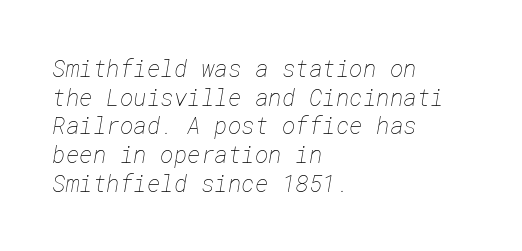
The image shows 23 px text type; set left-aligned, normal line spacing (1.25x), normal letter spacing, not underlined.
